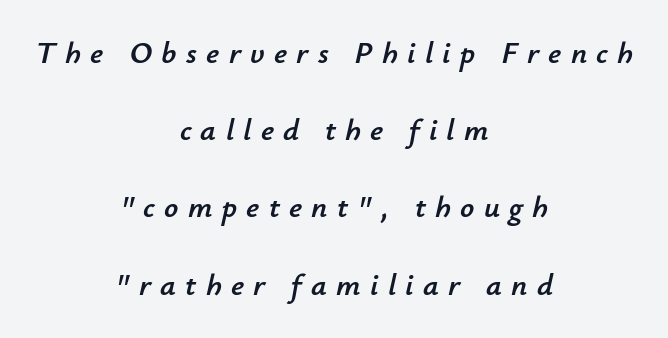
The image shows 31 px text type, italic (leaning right); set centered, loose line spacing (2.49x), unusually wide letter spacing (+0.3 em), not underlined; low stroke contrast and a small x-height.
